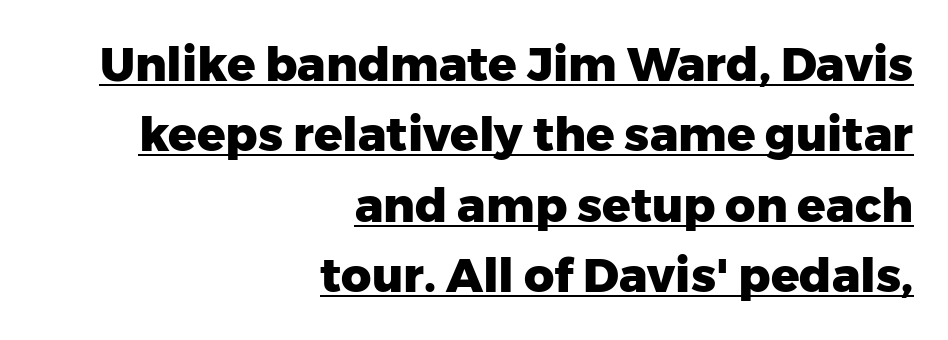
{"serif": "no", "italic": "no", "bold": "yes", "weight": "heavy", "width": "normal", "stroke_contrast": "low", "x_height": "medium", "monospaced": "no", "underline": "yes", "align": "right", "line_spacing": "normal", "line_spacing_ratio": 1.5, "letter_spacing": "normal", "letter_spacing_em": 0.0, "glyph_px": 47}
